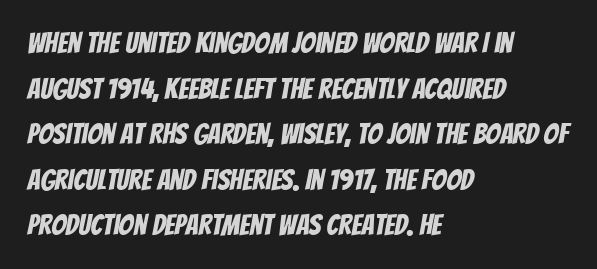
The image shows 29 px condensed sans-serif type; set left-aligned, normal line spacing (1.57x), normal letter spacing, not underlined; low stroke contrast and a large x-height.
